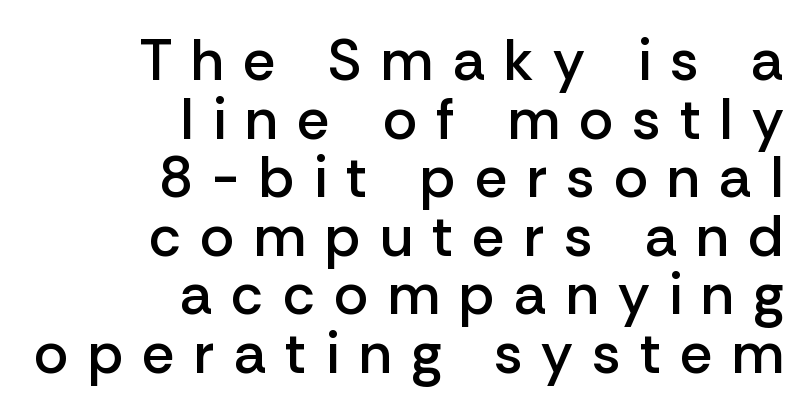
The image shows 58 px semibold sans-serif type, upright; set right-aligned, tight line spacing (1.01x), unusually wide letter spacing (+0.33 em), not underlined; low stroke contrast and a medium x-height.
